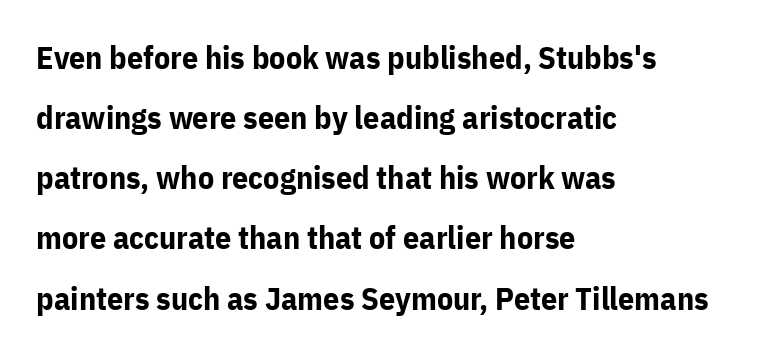
The image shows 32 px bold sans-serif type, upright; set left-aligned, line spacing 1.88x, normal letter spacing, not underlined; low stroke contrast and a medium x-height.
